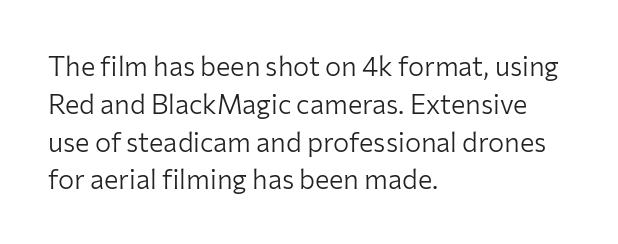
Q: Is the text bold? A: No.
Q: Is the text italic (slanted)? A: No, it is upright.
Q: Is the text underlined? A: No.
Q: How is the paragraph aligned? A: Left-aligned.
Q: Is the spacing between letters normal or unusually wide? A: Normal.
Q: Is the spacing between lines tight, normal or loose? A: Normal.
